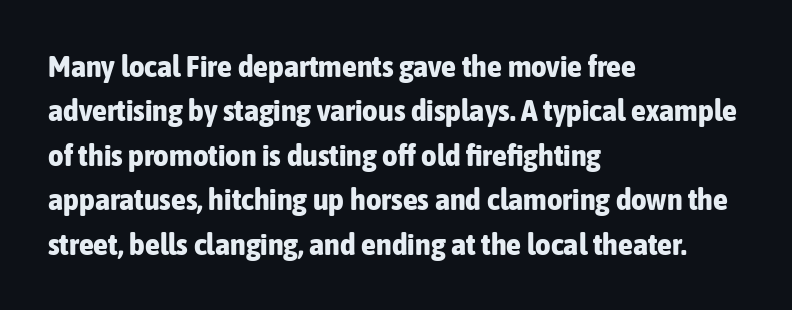
{"serif": "no", "italic": "no", "bold": "yes", "weight": "bold", "width": "condensed", "stroke_contrast": "low", "x_height": "medium", "monospaced": "no", "underline": "no", "align": "left", "line_spacing": "normal", "line_spacing_ratio": 1.48, "letter_spacing": "normal", "letter_spacing_em": 0.0, "glyph_px": 30}
